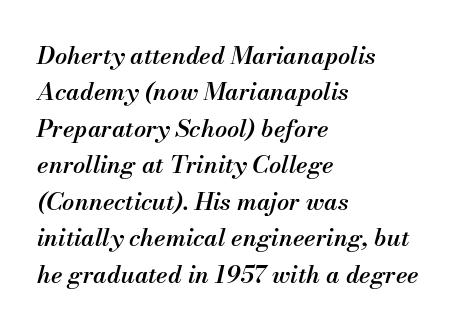
A classic flush-left, rag-right setting is used for this passage. Compared with typical body copy, the letter spacing here is the same. The specimen reads as italic at a glance. Each row of text sits above clean, open space. Reading down the column, the eye jumps a familiar distance to each next line.
